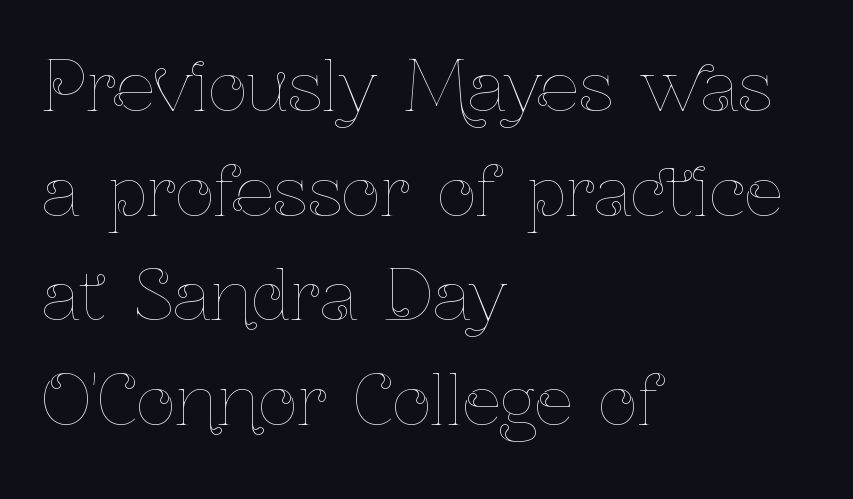
The image shows 68 px thin, condensed type, upright; set left-aligned, normal line spacing (1.54x), normal letter spacing, not underlined; low stroke contrast and a medium x-height.
